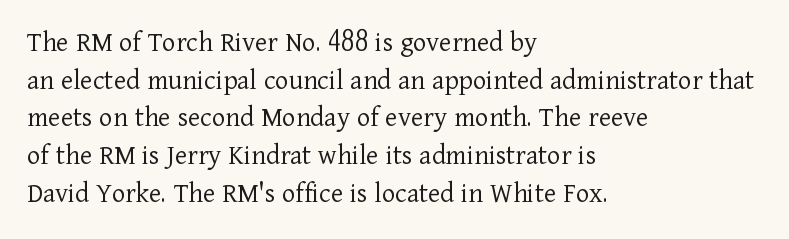
Compared with typical paragraphs, the rows here are spaced about the same. Students, note that the glyphs here touch the page at normal intervals. The rendering uses natural spacing where letterforms have individual widths. The rendering anchors every line to the left-hand side.
